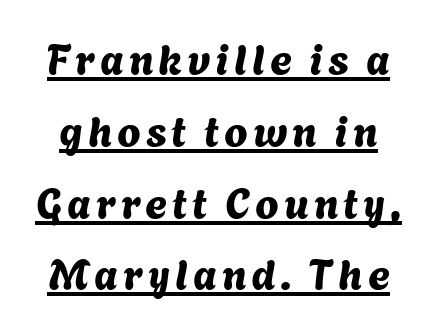
The image shows 42 px sans-serif type; set line spacing 1.71x, underlined; medium stroke contrast and a medium x-height.
